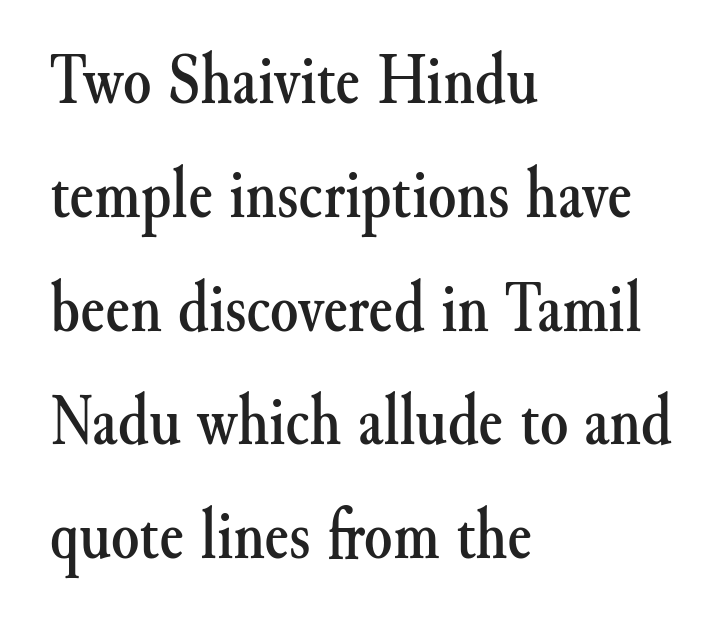
Q: Is the text italic (slanted)? A: No, it is upright.
Q: Is the typeface a serif or a sans-serif typeface? A: Serif.
Q: Is the text underlined? A: No.
Q: How is the paragraph aligned? A: Left-aligned.
Q: Is the spacing between letters normal or unusually wide? A: Normal.
Q: Is the spacing between lines tight, normal or loose? A: Normal.
Q: Width (condensed, normal, or wide)? A: Normal.
Q: Stroke contrast? A: Medium.
Q: x-height? A: Small.
Q: Monospaced? A: No.
